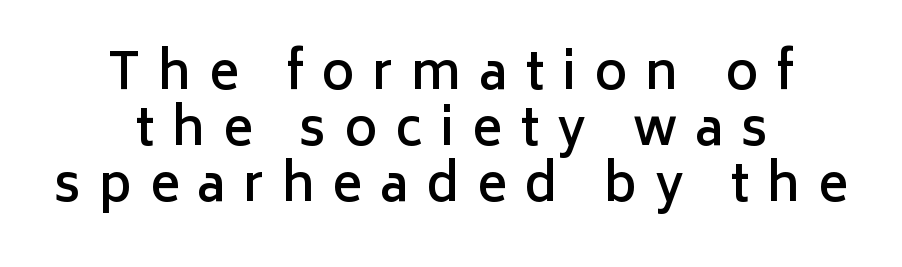
Students, note that the glyphs here are deliberately spaced far apart. The letters advance in unequal steps, a hallmark of proportional type. Do the letters lean? They stand straight. The space beneath each line is pristine and unruled. A somewhat darkened texture: the type is semibold rather than bold.
